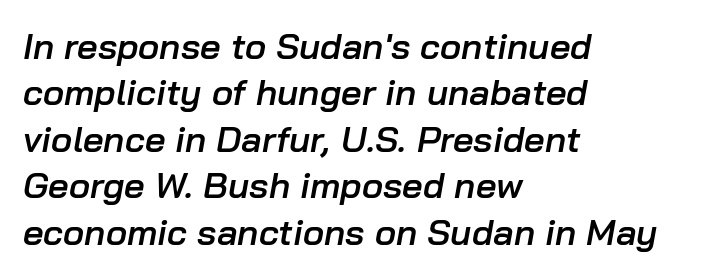
The image shows 36 px semibold type, italic (leaning right); set left-aligned, normal line spacing (1.29x), normal letter spacing, not underlined; low stroke contrast and a medium x-height.
